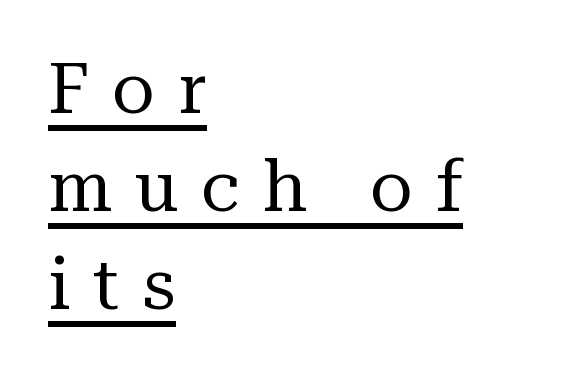
Successive baselines arrive at the customary interval. Stroke terminals: seriffed. No chunkiness to these letters — they're not bold. Each letter keeps its own natural width here, so spacing adapts to shape.
